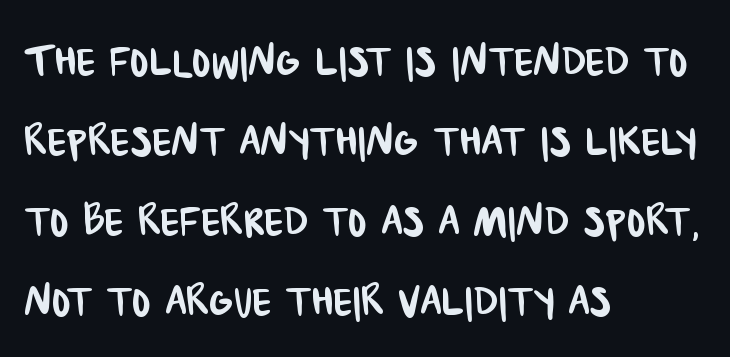
The zone under the glyphs is completely vacant. Every row of glyphs begins at an identical x-position on the left. The passage shown is typeset with a sans-serif family. Leading: standard. The letters advance in unequal steps, a hallmark of proportional type.
